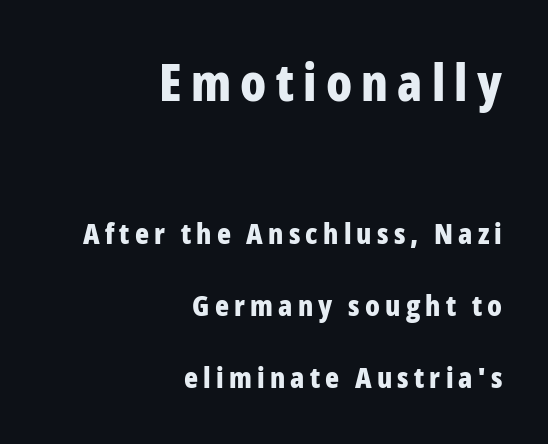
The image shows 51 px bold, condensed sans-serif type, upright; set right-aligned, loose line spacing (2.48x), not underlined; the first (top) block is 1.76x larger; low stroke contrast and a medium x-height.
